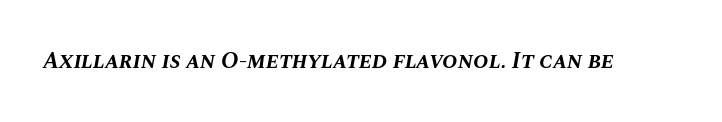
Looking at the ascenders, they clearly lean. Caption: standard tracking, unaltered. Pretty heavy lettering here — definitely bold. The baseline area is clear.
